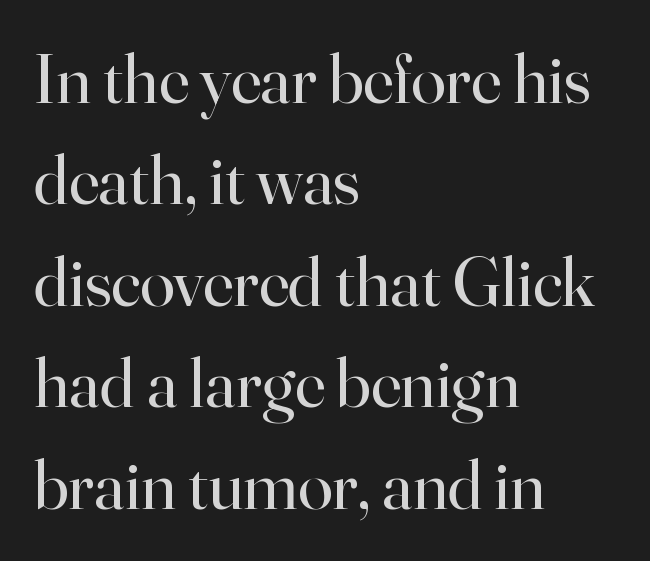
The image shows 70 px regular-weight serif type, upright; set left-aligned, normal line spacing (1.45x), normal letter spacing, not underlined; high stroke contrast and a small x-height.
